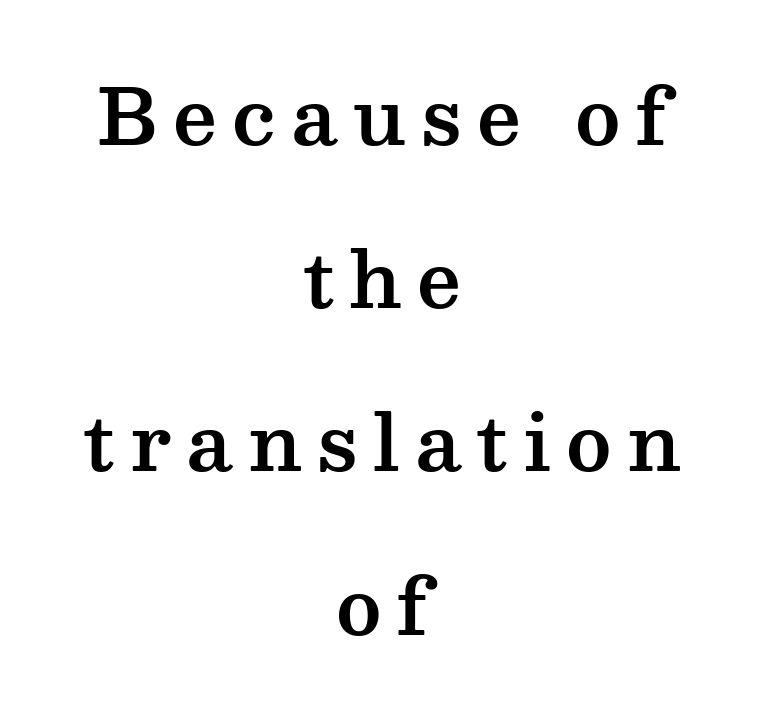
The image shows 77 px wide serif type, upright; set centered, loose line spacing (2.12x), unusually wide letter spacing (+0.2 em), not underlined; medium stroke contrast and a medium x-height.
